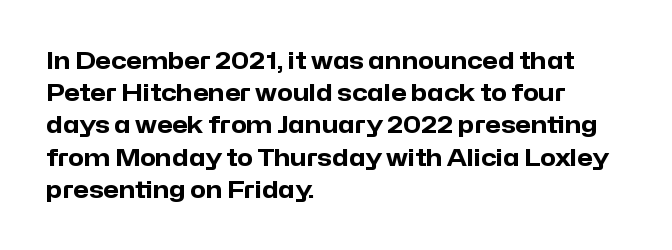
Q: Is the text bold? A: Yes.
Q: Is the text italic (slanted)? A: No, it is upright.
Q: Is the text underlined? A: No.
Q: How is the paragraph aligned? A: Left-aligned.
Q: Is the spacing between letters normal or unusually wide? A: Normal.
Q: Is the spacing between lines tight, normal or loose? A: Normal.
